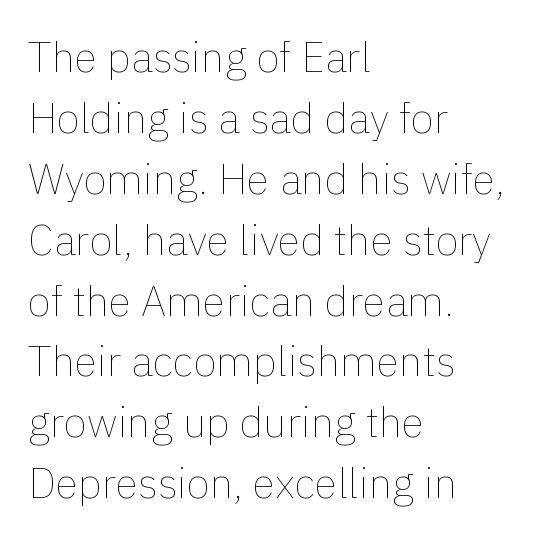
The image shows 42 px thin type, upright; set left-aligned, normal line spacing (1.45x), normal letter spacing, not underlined; a medium x-height.
